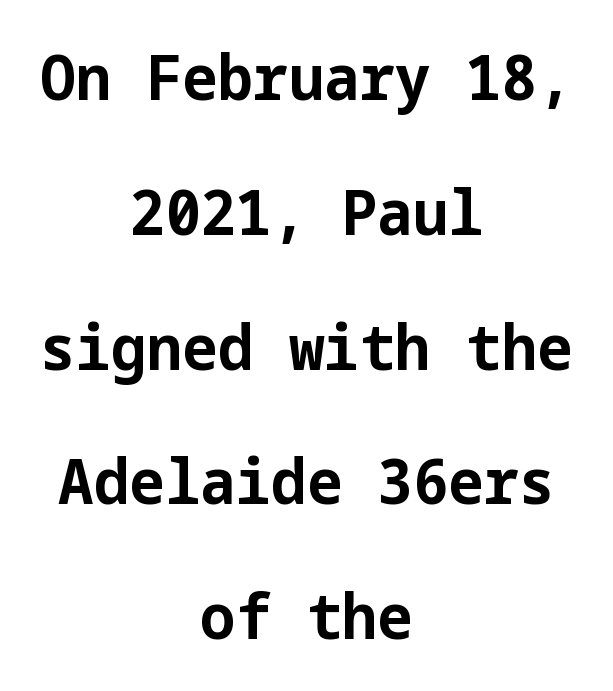
Honestly, there is no underline to notice here at all. In CSS terms this would be text-align: center. Students, observe: this is what heavily led, spacious text looks like. Glyph-to-glyph distance matches everyday printed text.
